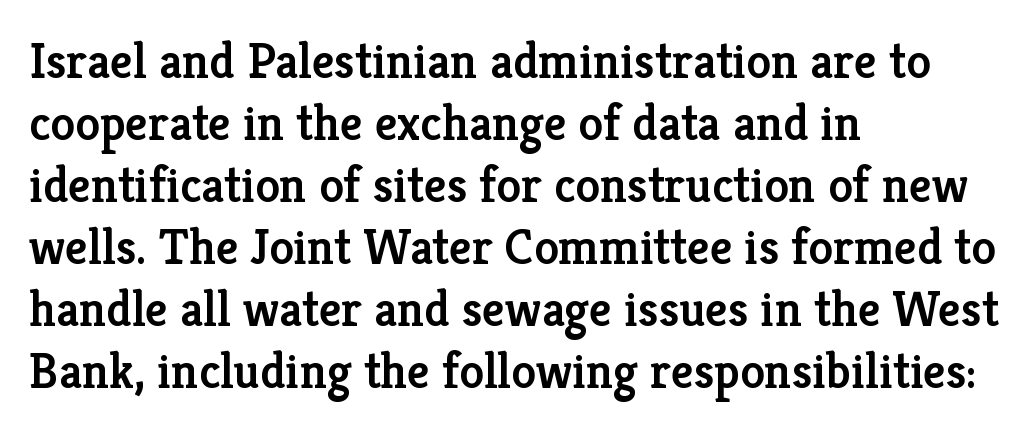
Q: Is the text bold? A: Semi-bold.
Q: Is the text italic (slanted)? A: No, it is upright.
Q: Is the typeface a serif or a sans-serif typeface? A: Serif.
Q: Is the text underlined? A: No.
Q: How is the paragraph aligned? A: Left-aligned.
Q: Is the spacing between letters normal or unusually wide? A: Normal.
Q: Width (condensed, normal, or wide)? A: Normal.
Q: Stroke contrast? A: Low.
Q: x-height? A: Medium.
Q: Monospaced? A: No.
